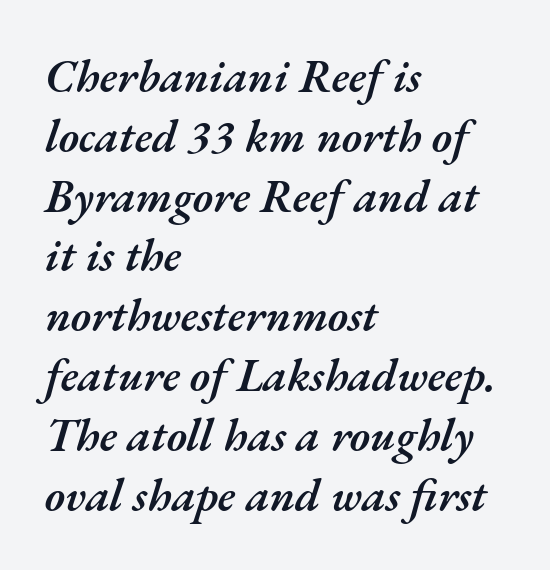
{"italic": "yes", "lean": "right", "slant_degrees": 17, "bold": "semi", "weight": "semibold", "width": "normal", "stroke_contrast": "medium", "x_height": "small", "monospaced": "no", "underline": "no", "align": "left", "line_spacing": "normal", "line_spacing_ratio": 1.3, "letter_spacing": "normal", "letter_spacing_em": 0.0, "glyph_px": 46}
